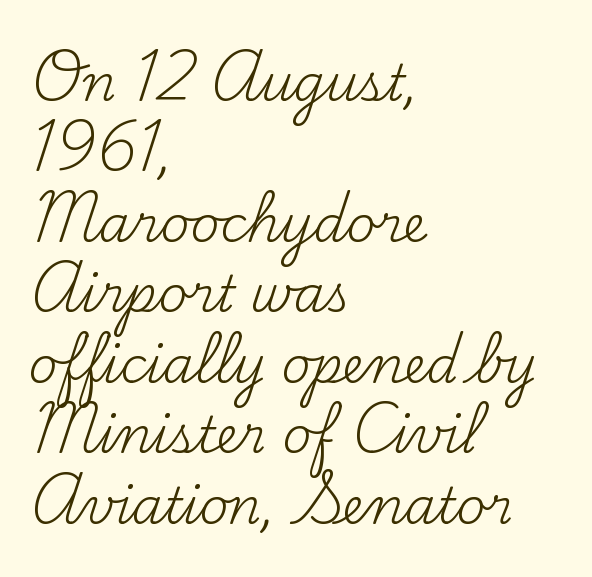
Q: Is the text bold? A: No.
Q: Is the text italic (slanted)? A: Yes.
Q: Is the typeface a serif or a sans-serif typeface? A: Serif.
Q: Is the text underlined? A: No.
Q: How is the paragraph aligned? A: Left-aligned.
Q: Is the spacing between letters normal or unusually wide? A: Normal.
Q: Is the spacing between lines tight, normal or loose? A: Normal.
Q: Width (condensed, normal, or wide)? A: Normal.
Q: Stroke contrast? A: Medium.
Q: x-height? A: Small.
Q: Monospaced? A: No.
